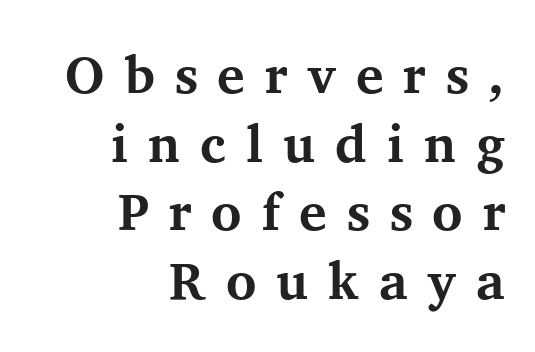
{"serif": "yes", "italic": "no", "bold": "yes", "weight": "bold", "width": "normal", "stroke_contrast": "medium", "x_height": "medium", "monospaced": "no", "underline": "no", "align": "right", "line_spacing": "normal", "line_spacing_ratio": 1.32, "letter_spacing": "wide", "letter_spacing_em": 0.38, "glyph_px": 52}
